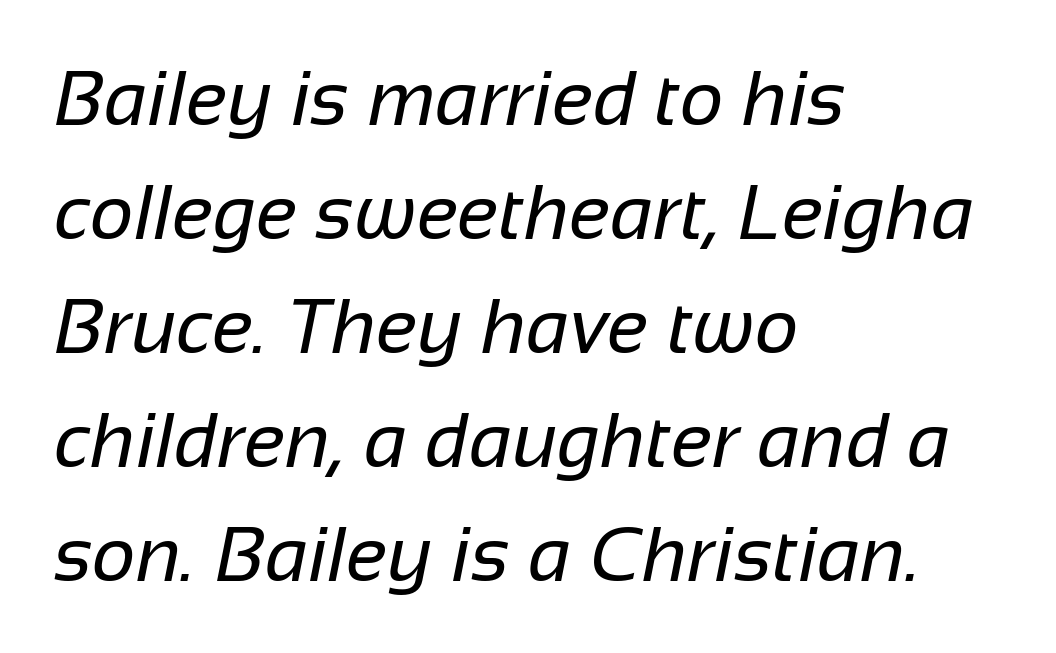
Q: Is the text bold? A: No.
Q: Is the typeface a serif or a sans-serif typeface? A: Sans-serif.
Q: Is the text underlined? A: No.
Q: How is the paragraph aligned? A: Left-aligned.
Q: Is the spacing between letters normal or unusually wide? A: Normal.
Q: Is the spacing between lines tight, normal or loose? A: Normal.
Q: Width (condensed, normal, or wide)? A: Normal.
Q: Stroke contrast? A: Low.
Q: x-height? A: Medium.
Q: Monospaced? A: No.
